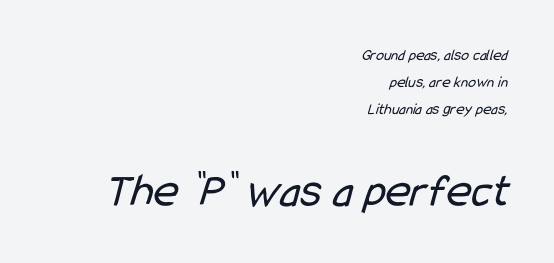
The compositor pushed each line to the right boundary. The block of text has a typical density, with ordinary space between rows. Stroke mass is kept to a normal reading level or below. In terms of letterspacing, this is plain default setting.
